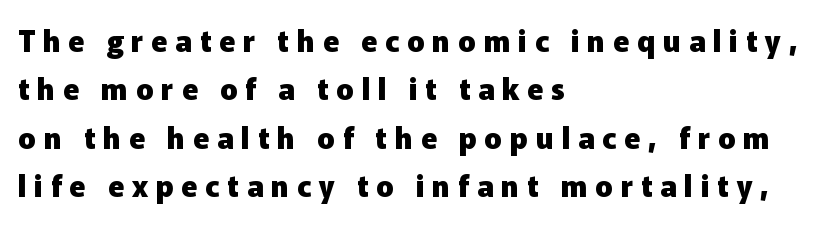
Q: Is the text bold? A: Yes.
Q: Is the text italic (slanted)? A: No, it is upright.
Q: Is the typeface a serif or a sans-serif typeface? A: Sans-serif.
Q: Is the text underlined? A: No.
Q: How is the paragraph aligned? A: Left-aligned.
Q: Is the spacing between letters normal or unusually wide? A: Unusually wide.
Q: Is the spacing between lines tight, normal or loose? A: Normal.
Q: Width (condensed, normal, or wide)? A: Normal.
Q: Stroke contrast? A: Low.
Q: x-height? A: Medium.
Q: Monospaced? A: No.
